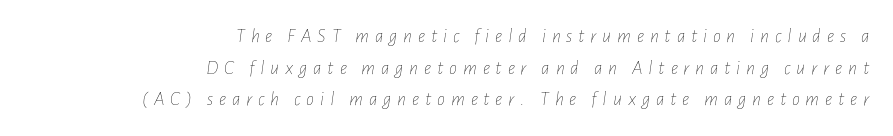
Compared with a flush-left layout, this one pins lines to the opposite, right side. The type is letterspaced generously, with wide tracking. The rendering uses a moderate line-height, typical for paragraphs. These glyphs show unthickened strokes, regular width or finer.
